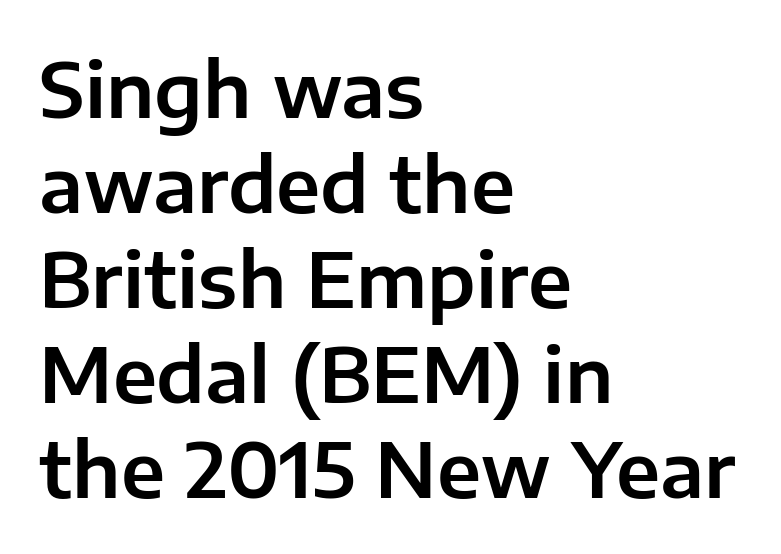
{"serif": "no", "italic": "no", "width": "normal", "stroke_contrast": "low", "x_height": "medium", "monospaced": "no", "underline": "no", "align": "left", "line_spacing": "normal", "line_spacing_ratio": 1.25, "letter_spacing": "normal", "letter_spacing_em": 0.0, "glyph_px": 76}
